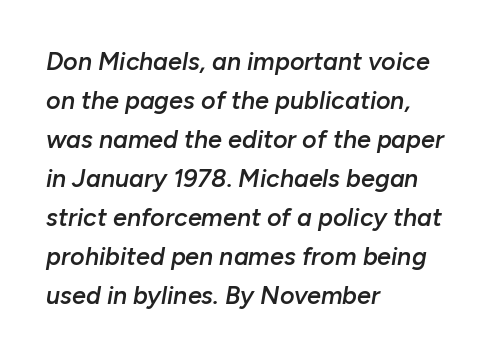
The image shows 25 px text type, italic (leaning right); set left-aligned, normal line spacing (1.56x), normal letter spacing, not underlined.
